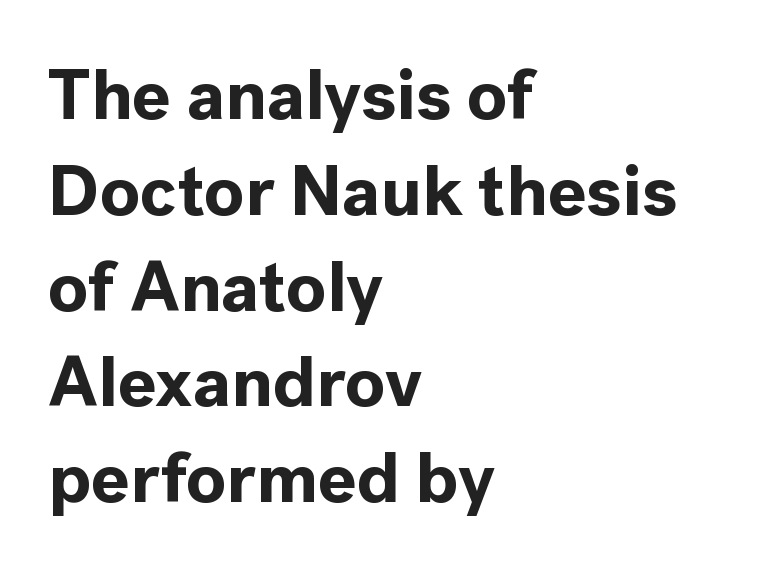
The image shows 72 px bold sans-serif type, upright; set left-aligned, normal line spacing (1.33x), normal letter spacing, not underlined; a medium x-height.
